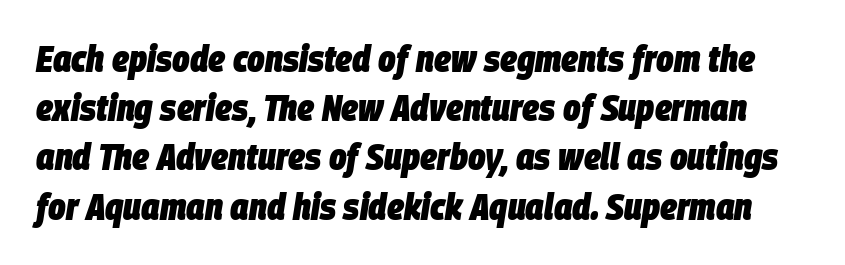
{"italic": "yes", "lean": "right", "slant_degrees": 9, "bold": "yes", "weight": "heavy", "width": "condensed", "stroke_contrast": "low", "x_height": "large", "monospaced": "no", "underline": "no", "line_spacing": "normal", "line_spacing_ratio": 1.33, "letter_spacing": "normal", "letter_spacing_em": 0.0, "glyph_px": 37}
